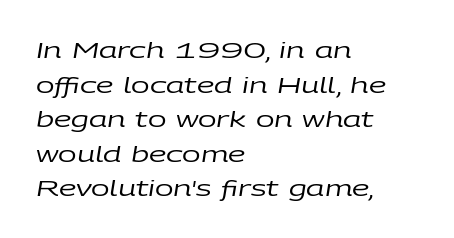
The image shows 22 px text type, italic (leaning right); set left-aligned, normal line spacing (1.57x), normal letter spacing, not underlined.
